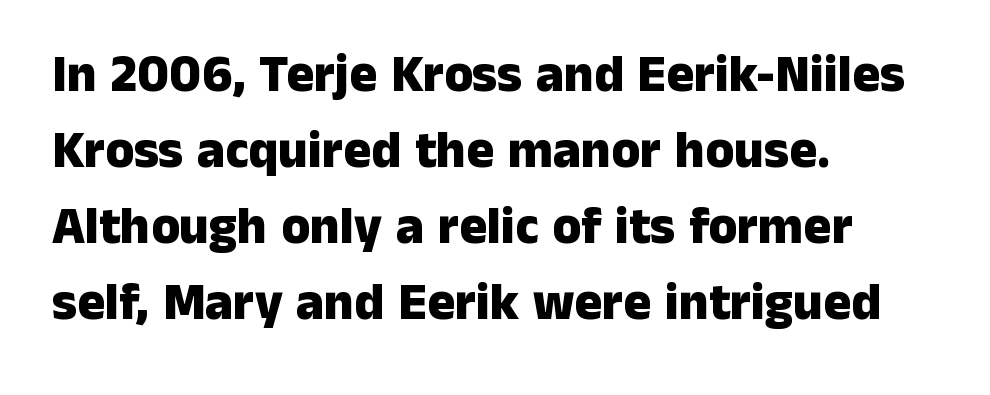
{"serif": "no", "italic": "no", "bold": "yes", "weight": "heavy", "width": "normal", "stroke_contrast": "low", "x_height": "medium", "monospaced": "no", "underline": "no", "align": "left", "line_spacing": "normal", "line_spacing_ratio": 1.46, "letter_spacing": "normal", "letter_spacing_em": 0.0, "glyph_px": 52}
